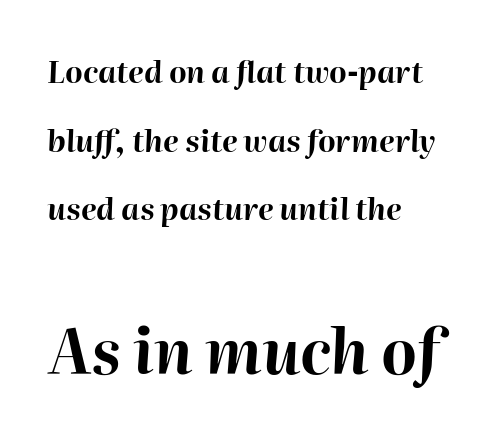
Q: Is the text bold? A: Yes.
Q: Is the text italic (slanted)? A: Yes, it leans right by about 2 degrees.
Q: Is the text underlined? A: No.
Q: How is the paragraph aligned? A: Left-aligned.
Q: Is the spacing between letters normal or unusually wide? A: Normal.
Q: Is the spacing between lines tight, normal or loose? A: Loose.
Q: Which block of text is set in a larger size, the first (top) or the second (bottom)? A: The second (bottom) one.
Q: Width (condensed, normal, or wide)? A: Normal.
Q: Stroke contrast? A: High.
Q: x-height? A: Medium.
Q: Monospaced? A: No.
